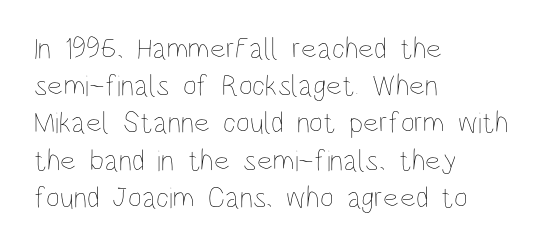
If you drew a ruler down the left edge, every line would touch it. The typography opts for an upright posture over an oblique one. The weight would be labelled regular, book, light, or lighter still. Note the varied advance widths — an 'i' is clearly narrower than an 'm'.
